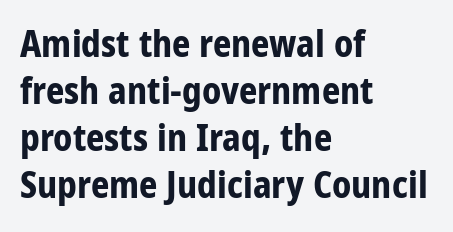
Q: Is the text bold? A: Yes.
Q: Is the text italic (slanted)? A: No, it is upright.
Q: Is the typeface a serif or a sans-serif typeface? A: Sans-serif.
Q: Is the text underlined? A: No.
Q: How is the paragraph aligned? A: Left-aligned.
Q: Is the spacing between letters normal or unusually wide? A: Normal.
Q: Is the spacing between lines tight, normal or loose? A: Normal.
Q: Width (condensed, normal, or wide)? A: Condensed.
Q: Stroke contrast? A: Low.
Q: x-height? A: Large.
Q: Monospaced? A: No.
